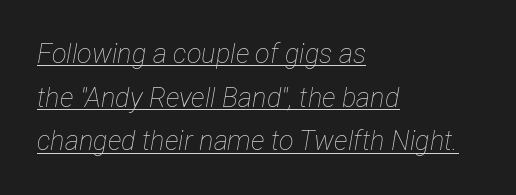
This sample uses an oblique cut, with every glyph tilted off the vertical. Interline gaps are of average width in this sample. The tracking reads as untouched default to a designer's eye. The cut favours lightness, reaching ordinary text weight at its darkest.
